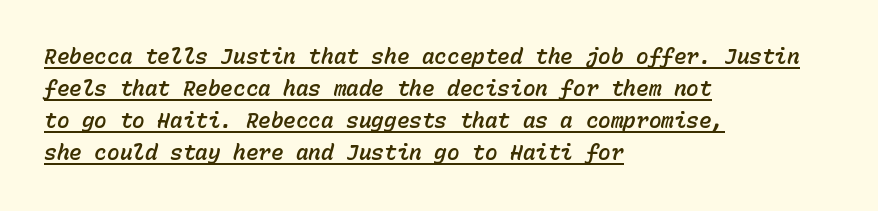
The image shows 21 px text type, italic (leaning right); set left-aligned, normal line spacing (1.53x), normal letter spacing, underlined.
